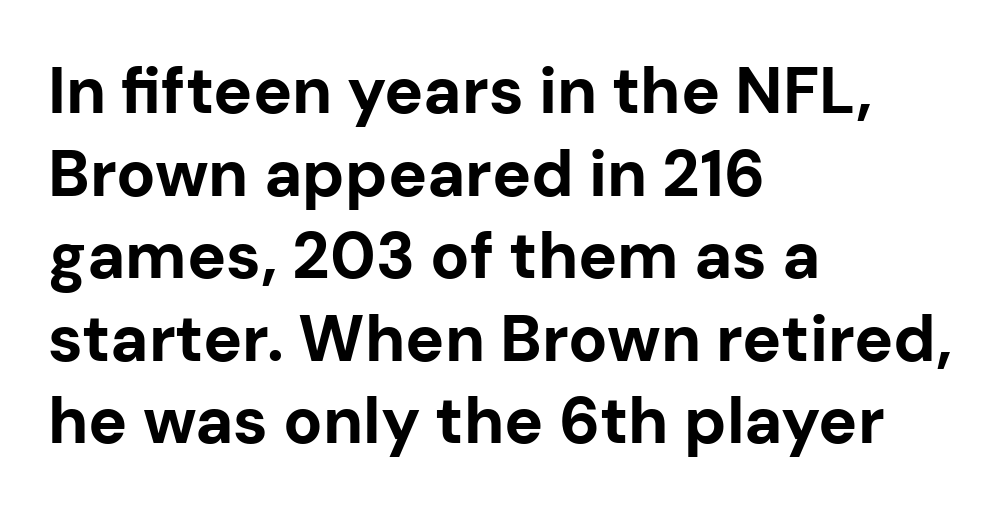
{"serif": "no", "italic": "no", "bold": "yes", "weight": "bold", "width": "normal", "stroke_contrast": "low", "x_height": "medium", "monospaced": "no", "underline": "no", "align": "left", "line_spacing": "normal", "line_spacing_ratio": 1.27, "letter_spacing": "normal", "letter_spacing_em": 0.0, "glyph_px": 65}
